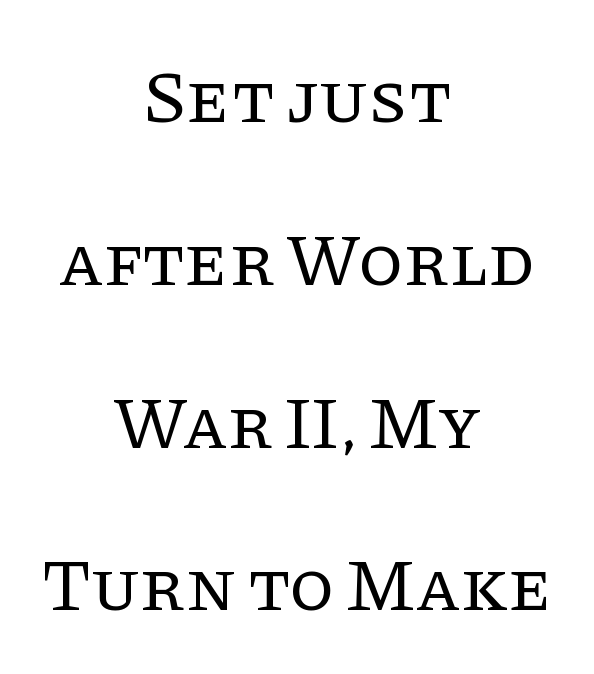
How are the letters spaced? Ordinarily, with no added tracking. Leftover space on each line is divided equally before and after the words. The strip under each line holds only bare page. Bold? No — there's no thickening of the strokes.
